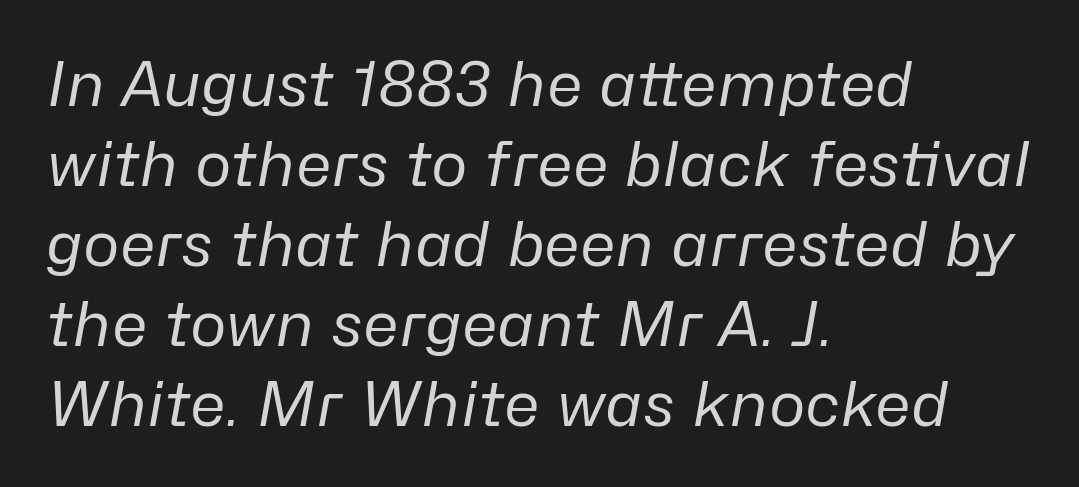
The image shows 62 px regular-weight type, italic (leaning right); set left-aligned, normal line spacing (1.29x), normal letter spacing, not underlined; low stroke contrast and a medium x-height.
